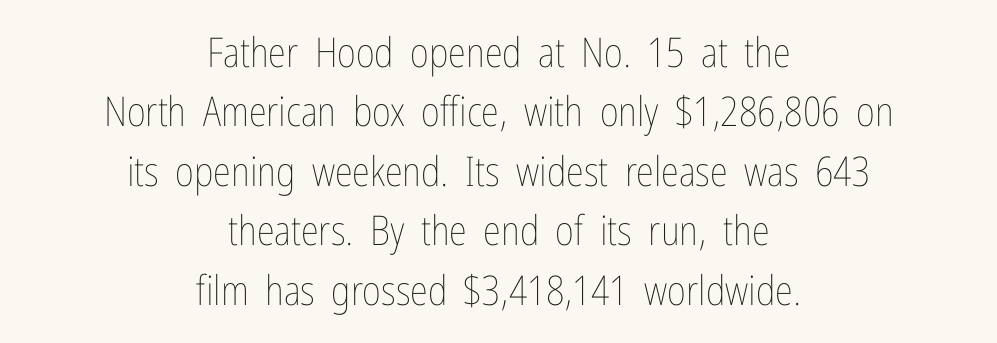
Q: Is the text bold? A: No.
Q: Is the text italic (slanted)? A: No, it is upright.
Q: Is the text underlined? A: No.
Q: How is the paragraph aligned? A: Centered.
Q: Is the spacing between letters normal or unusually wide? A: Normal.
Q: Is the spacing between lines tight, normal or loose? A: Normal.
Q: Width (condensed, normal, or wide)? A: Condensed.
Q: Stroke contrast? A: Low.
Q: x-height? A: Medium.
Q: Monospaced? A: No.
